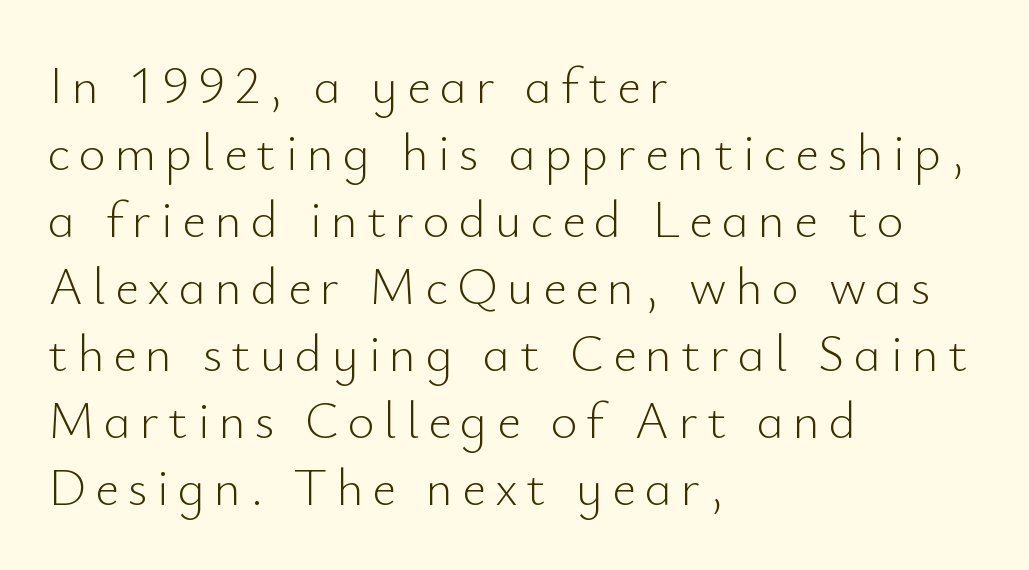
Line beginnings align vertically; line endings do not. In terms of letterform style, serifs are entirely absent. Posture: vertical. Stroke thickness stays within the range of a standard reading face or lighter. Descenders hang freely into open space.
